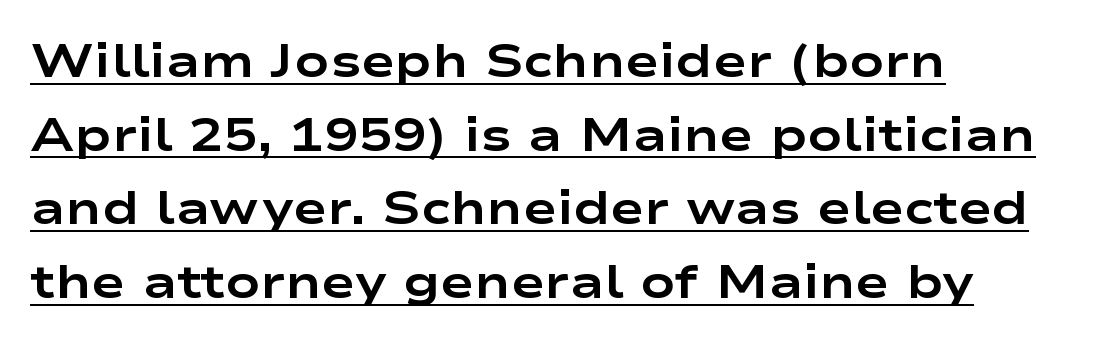
The image shows 46 px bold, wide sans-serif type, upright; set left-aligned, normal line spacing (1.6x), normal letter spacing, underlined; low stroke contrast and a medium x-height.
